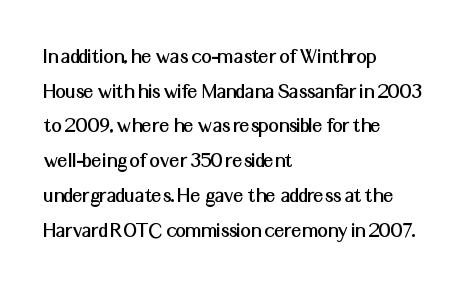
Students, observe: this is what conventionally led text looks like. Has an underline been added? It has not. Words appear dense and cohesive because spacing is normal. If you drew a ruler down the left edge, every line would touch it.
